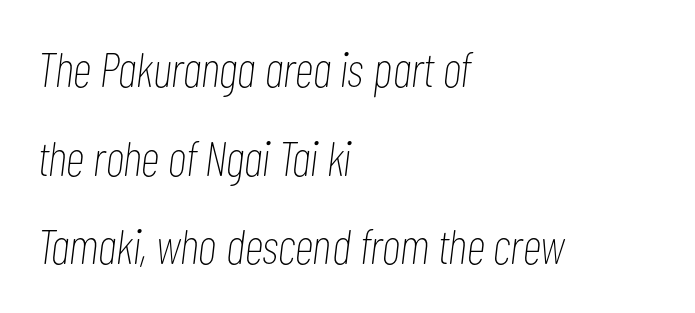
Q: Is the text bold? A: No.
Q: Is the text italic (slanted)? A: Yes, it leans right by about 7 degrees.
Q: Is the text underlined? A: No.
Q: How is the paragraph aligned? A: Left-aligned.
Q: Is the spacing between letters normal or unusually wide? A: Normal.
Q: Width (condensed, normal, or wide)? A: Condensed.
Q: Stroke contrast? A: Low.
Q: x-height? A: Medium.
Q: Monospaced? A: No.
